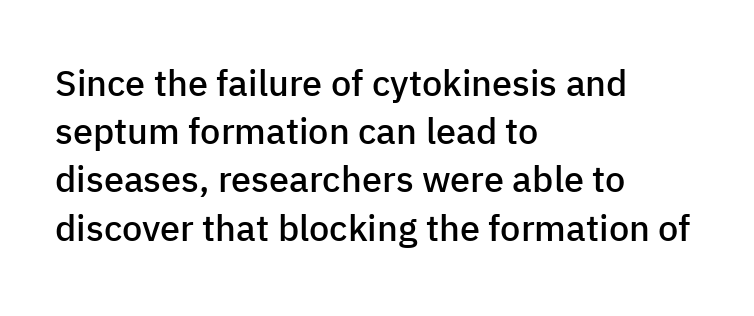
{"serif": "no", "italic": "no", "bold": "semi", "weight": "semibold", "width": "normal", "stroke_contrast": "low", "x_height": "medium", "monospaced": "no", "underline": "no", "align": "left", "line_spacing": "normal", "line_spacing_ratio": 1.34, "letter_spacing": "normal", "letter_spacing_em": 0.0, "glyph_px": 36}
